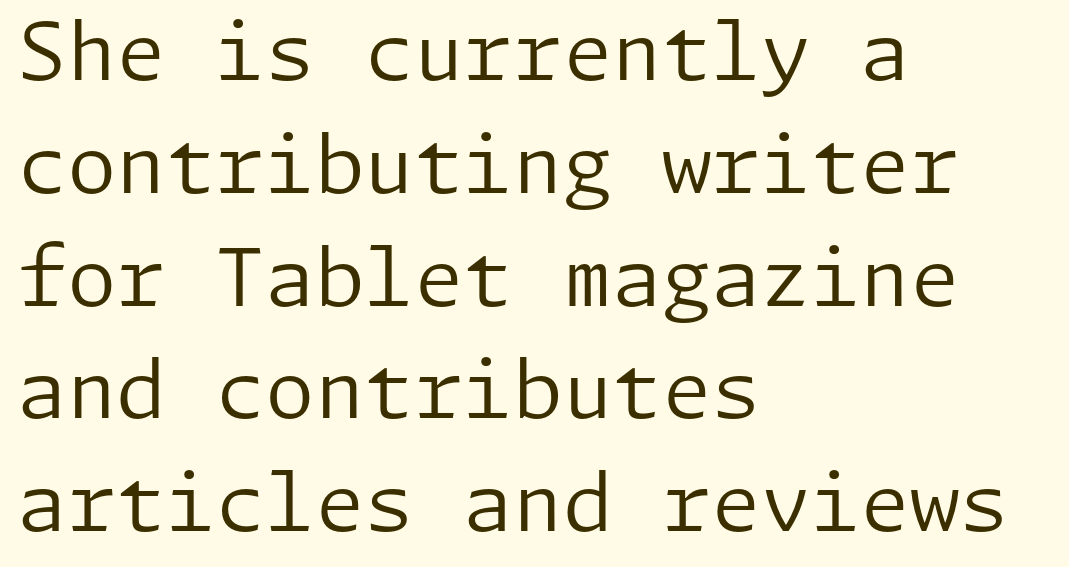
Q: Is the text bold? A: No.
Q: Is the text italic (slanted)? A: No, it is upright.
Q: Is the typeface a serif or a sans-serif typeface? A: Sans-serif.
Q: Is the text underlined? A: No.
Q: How is the paragraph aligned? A: Left-aligned.
Q: Is the spacing between letters normal or unusually wide? A: Normal.
Q: Is the spacing between lines tight, normal or loose? A: Normal.
Q: Width (condensed, normal, or wide)? A: Normal.
Q: Stroke contrast? A: Low.
Q: x-height? A: Medium.
